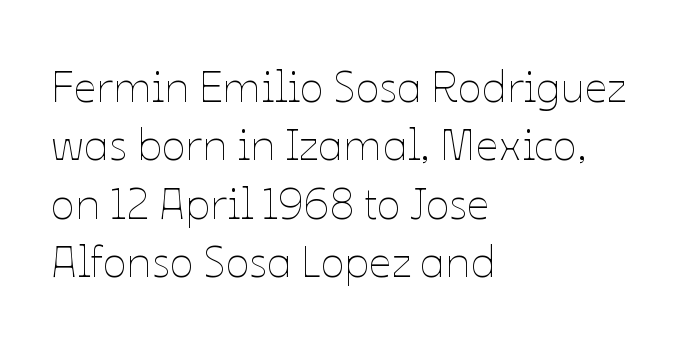
You could not count columns in this text — the font is proportionally spaced. No extra ink here — the face is not bold. These lines keep a tight, regular rhythm from letter to letter. Compared with a centered layout, this one pins lines to the left instead. No word sits above an underline.
